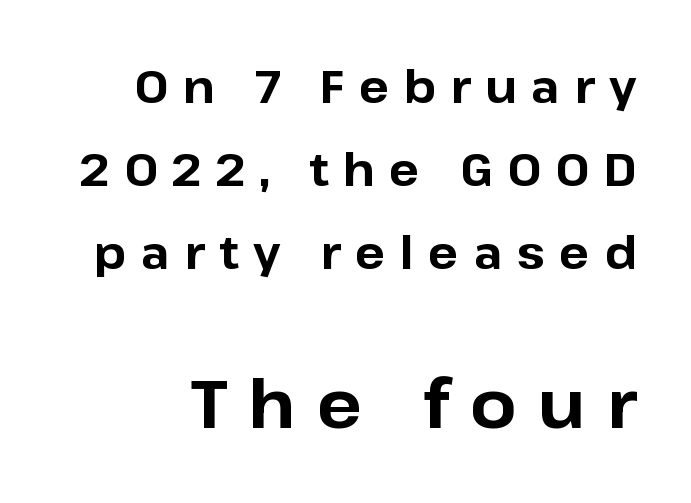
Q: Is the text bold? A: Yes.
Q: Is the text italic (slanted)? A: No, it is upright.
Q: Is the typeface a serif or a sans-serif typeface? A: Sans-serif.
Q: Is the text underlined? A: No.
Q: Is the spacing between letters normal or unusually wide? A: Unusually wide.
Q: Which block of text is set in a larger size, the first (top) or the second (bottom)? A: The second (bottom) one.
Q: Width (condensed, normal, or wide)? A: Normal.
Q: Stroke contrast? A: Low.
Q: x-height? A: Medium.
Q: Monospaced? A: No.
